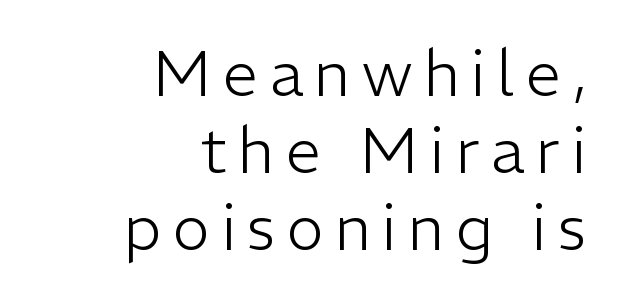
The image shows 63 px light sans-serif type, upright; set right-aligned, line spacing 1.22x, not underlined; low stroke contrast and a medium x-height.
